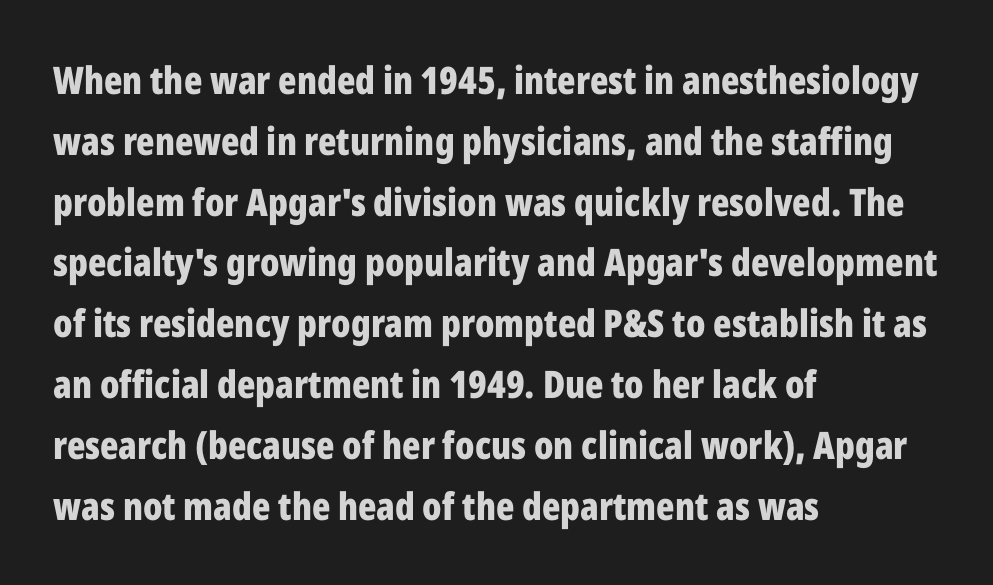
{"serif": "no", "italic": "no", "bold": "yes", "weight": "bold", "width": "condensed", "stroke_contrast": "low", "x_height": "medium", "monospaced": "no", "underline": "no", "align": "left", "line_spacing": "normal", "line_spacing_ratio": 1.6, "letter_spacing": "normal", "letter_spacing_em": 0.0, "glyph_px": 38}
